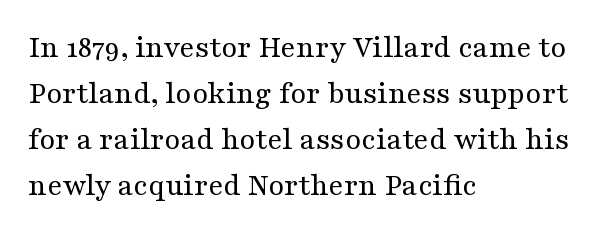
{"serif": "yes", "italic": "no", "bold": "no", "weight": "regular", "width": "wide", "stroke_contrast": "medium", "x_height": "medium", "monospaced": "no", "underline": "no", "align": "left", "line_spacing": "normal", "line_spacing_ratio": 1.44, "letter_spacing": "normal", "letter_spacing_em": 0.0, "glyph_px": 32}
